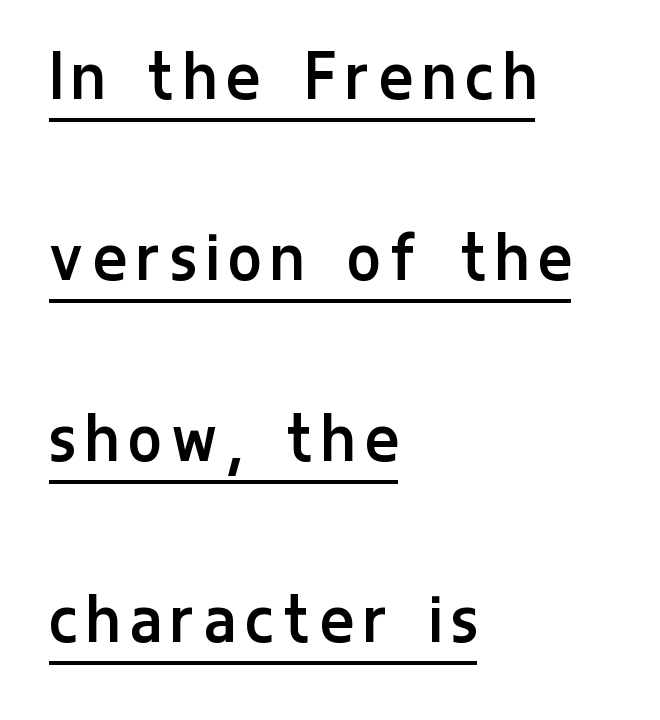
Has an underline been added? It has. Looks like regular typesetting: each glyph gets only the width it needs. Short and long lines alike share a common starting point at left. Summary of vertical rhythm: relaxed, with wide interline spacing.
